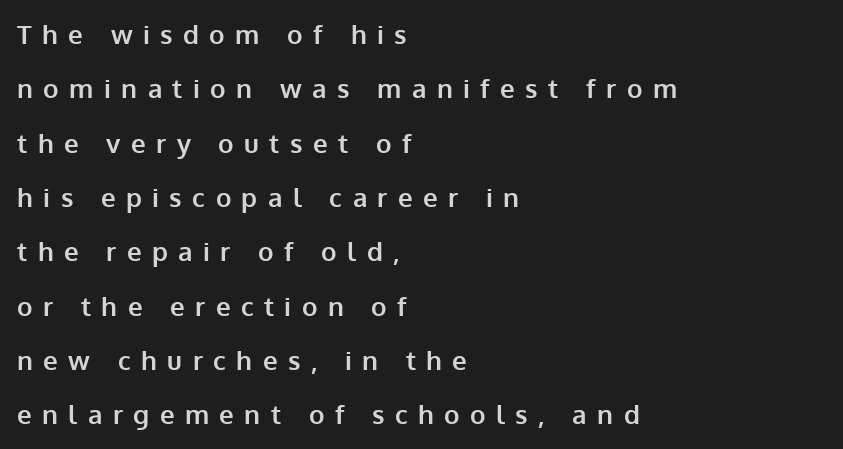
{"italic": "no", "bold": "yes", "underline": "no", "align": "left", "line_spacing": "loose", "line_spacing_ratio": 2.09, "letter_spacing": "wide", "letter_spacing_em": 0.4, "glyph_px": 26}
